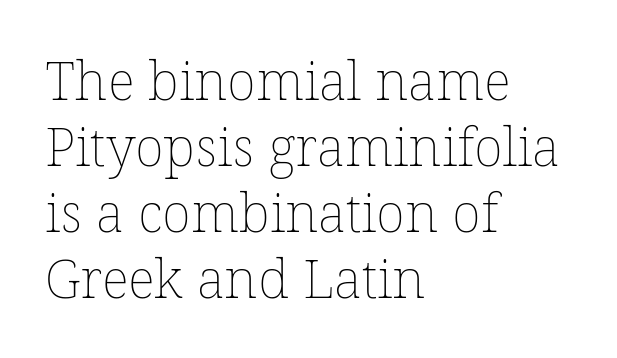
Q: Is the text bold? A: No.
Q: Is the text italic (slanted)? A: No, it is upright.
Q: Is the text underlined? A: No.
Q: How is the paragraph aligned? A: Left-aligned.
Q: Is the spacing between letters normal or unusually wide? A: Normal.
Q: Width (condensed, normal, or wide)? A: Normal.
Q: Stroke contrast? A: Low.
Q: x-height? A: Medium.
Q: Monospaced? A: No.
